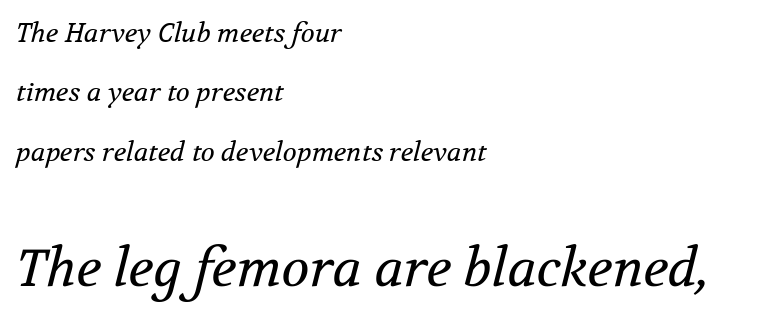
The image shows 52 px regular-weight serif type, italic (leaning right); set left-aligned, loose line spacing (2.28x), normal letter spacing, not underlined; the second (bottom) block is 2.0x larger; medium stroke contrast and a medium x-height.
